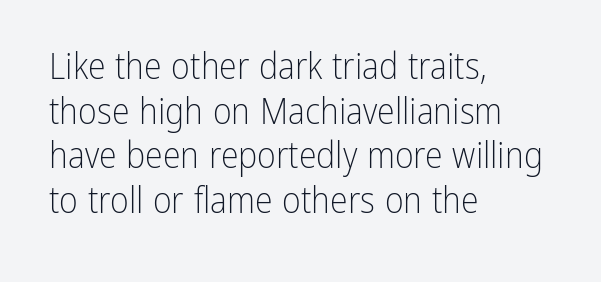
Q: Is the text bold? A: No.
Q: Is the text italic (slanted)? A: No, it is upright.
Q: Is the typeface a serif or a sans-serif typeface? A: Sans-serif.
Q: Is the text underlined? A: No.
Q: How is the paragraph aligned? A: Left-aligned.
Q: Is the spacing between letters normal or unusually wide? A: Normal.
Q: Width (condensed, normal, or wide)? A: Condensed.
Q: Stroke contrast? A: Low.
Q: x-height? A: Medium.
Q: Monospaced? A: No.
